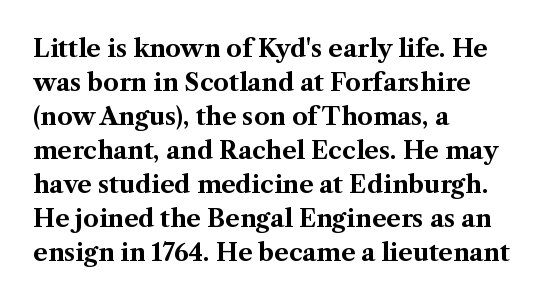
The passage shown stacks its lines at a standard gap. These lines keep a tight, regular rhythm from letter to letter. Descenders hang freely into open space. The sample has been set heavy, in full bold. Leftover space on each line is placed entirely after the last word. Nope, not italic — everything's standing straight.
